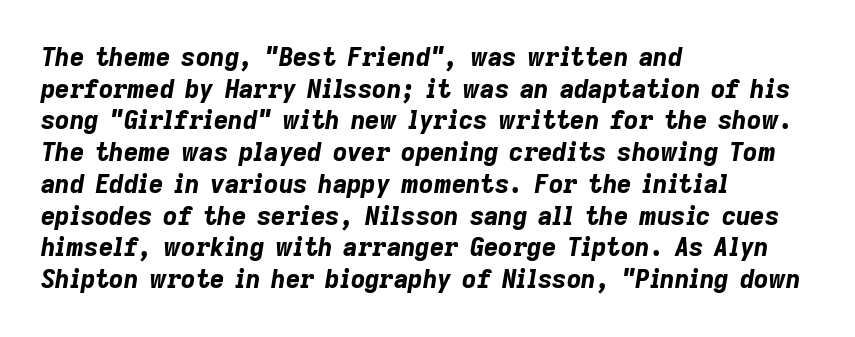
The image shows 25 px bold type, italic (leaning right); set left-aligned, normal line spacing (1.27x), normal letter spacing, not underlined.
